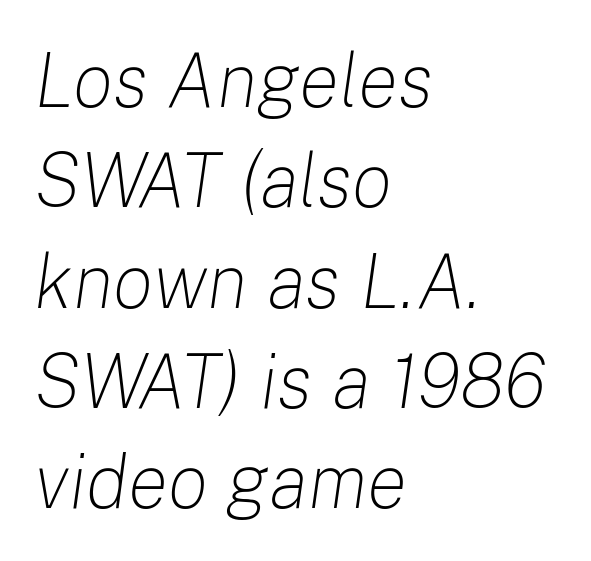
Q: Is the text bold? A: No.
Q: Is the text italic (slanted)? A: Yes, it leans right by about 8 degrees.
Q: Is the text underlined? A: No.
Q: How is the paragraph aligned? A: Left-aligned.
Q: Is the spacing between letters normal or unusually wide? A: Normal.
Q: Is the spacing between lines tight, normal or loose? A: Normal.
Q: Width (condensed, normal, or wide)? A: Normal.
Q: Stroke contrast? A: Low.
Q: x-height? A: Medium.
Q: Monospaced? A: No.
